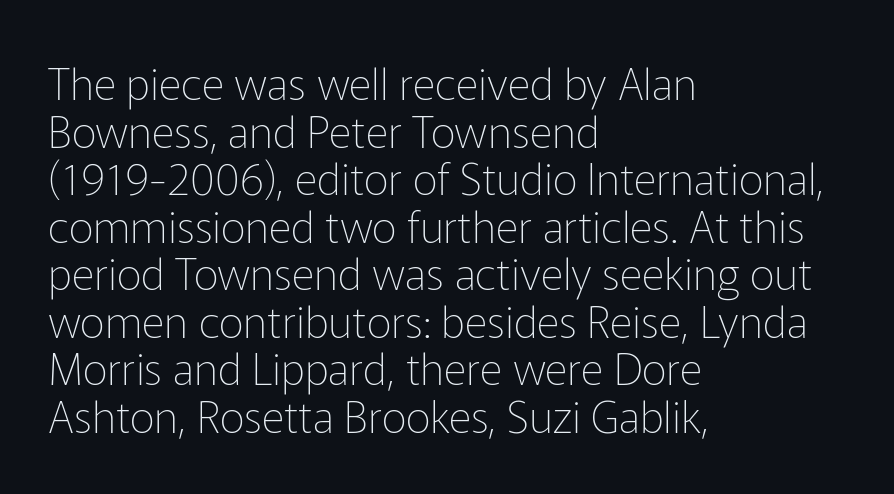
Q: Is the text bold? A: No.
Q: Is the text italic (slanted)? A: No, it is upright.
Q: Is the typeface a serif or a sans-serif typeface? A: Sans-serif.
Q: Is the text underlined? A: No.
Q: How is the paragraph aligned? A: Left-aligned.
Q: Is the spacing between letters normal or unusually wide? A: Normal.
Q: Is the spacing between lines tight, normal or loose? A: Tight.
Q: Width (condensed, normal, or wide)? A: Normal.
Q: Stroke contrast? A: Low.
Q: x-height? A: Medium.
Q: Monospaced? A: No.
